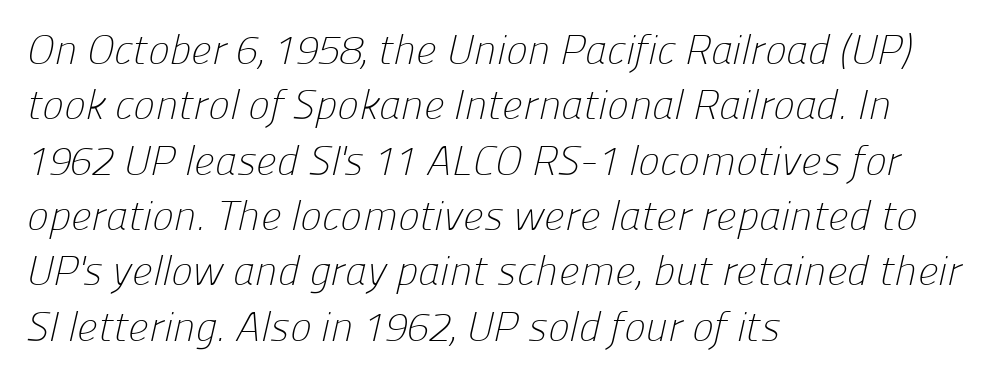
The text was rendered using a sans face with plain stroke endings. Words appear dense and cohesive because spacing is normal. Students, observe: this is what conventionally led text looks like. Nobody drew a line under any word here. Which margin do the lines hug? The left one — the right edge is uneven.
